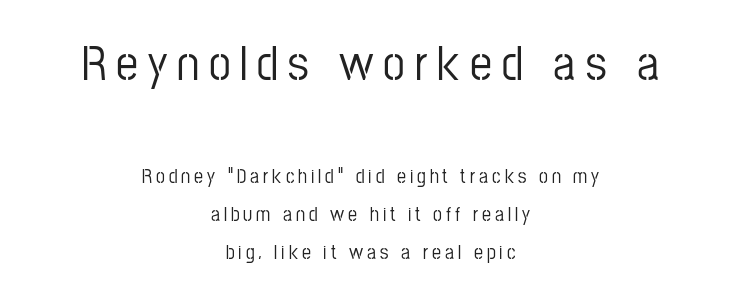
Spacing verdict: proportional, widths tailored to each character. Glance below the letters and you will spot only blank space. If you measured baseline to baseline, you'd find a long distance. The letters carry no serifs — their stems end cleanly without finishing strokes. If you drew a line through each stem, it would be perfectly vertical. Typesetter's note — upper block bumped up in size, lower block left smaller.
